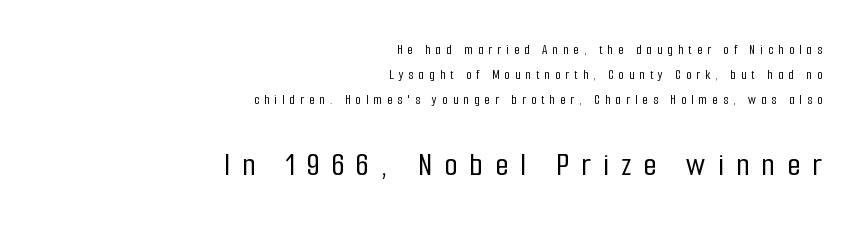
The image shows 34 px condensed sans-serif type, upright; set right-aligned, line spacing 1.8x, unusually wide letter spacing (+0.36 em), not underlined; the second (bottom) block is 2.43x larger; low stroke contrast and a medium x-height.
